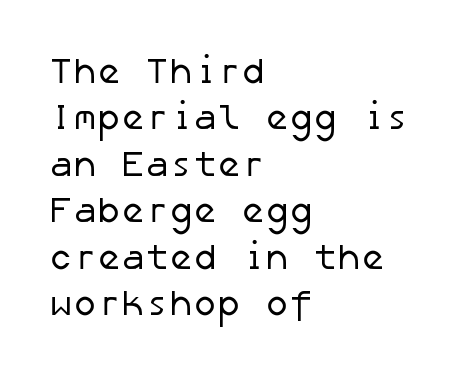
Here the glyphs are tracked normally, forming tight word shapes. I'd call this a sans setting — the letters go barefoot. Notice how descenders clear the ascenders below comfortably — that's standard leading. Underline: absent. Visually the block forms a straight wall on the left and a jagged coastline on the right.
